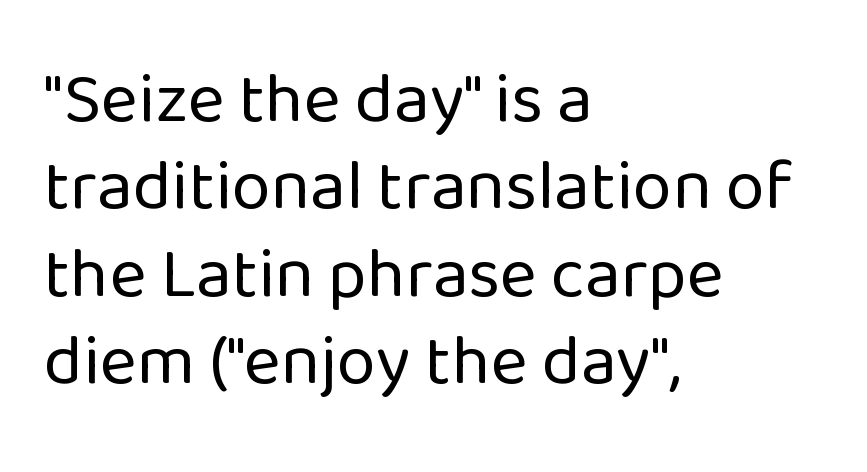
{"serif": "no", "italic": "no", "bold": "no", "weight": "regular", "width": "normal", "stroke_contrast": "low", "x_height": "medium", "monospaced": "no", "underline": "no", "align": "left", "line_spacing_ratio": 1.23, "letter_spacing": "normal", "letter_spacing_em": 0.0, "glyph_px": 71}
